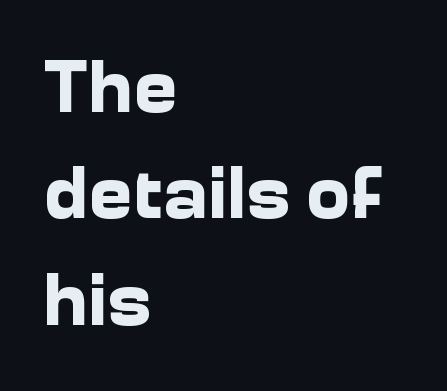
Q: Is the text bold? A: Yes.
Q: Is the text italic (slanted)? A: No, it is upright.
Q: Is the typeface a serif or a sans-serif typeface? A: Sans-serif.
Q: Is the text underlined? A: No.
Q: How is the paragraph aligned? A: Left-aligned.
Q: Is the spacing between letters normal or unusually wide? A: Normal.
Q: Is the spacing between lines tight, normal or loose? A: Normal.
Q: Width (condensed, normal, or wide)? A: Normal.
Q: Stroke contrast? A: Low.
Q: x-height? A: Medium.
Q: Monospaced? A: No.
